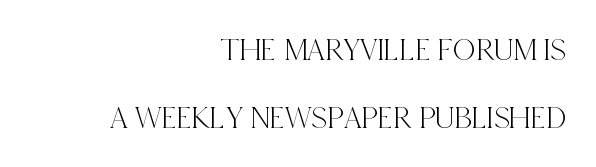
Q: Is the text italic (slanted)? A: No, it is upright.
Q: Is the typeface a serif or a sans-serif typeface? A: Serif.
Q: Is the text underlined? A: No.
Q: How is the paragraph aligned? A: Right-aligned.
Q: Is the spacing between letters normal or unusually wide? A: Normal.
Q: Is the spacing between lines tight, normal or loose? A: Loose.
Q: Width (condensed, normal, or wide)? A: Condensed.
Q: x-height? A: Large.
Q: Monospaced? A: No.
